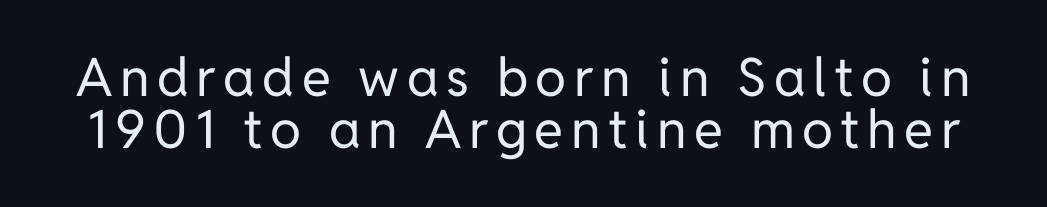
The image shows 53 px regular-weight sans-serif type, upright; set tight line spacing (0.99x), not underlined; low stroke contrast and a medium x-height.
